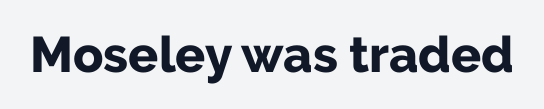
{"serif": "no", "italic": "no", "bold": "yes", "weight": "bold", "width": "normal", "stroke_contrast": "low", "x_height": "medium", "monospaced": "no", "underline": "no", "letter_spacing": "normal", "letter_spacing_em": 0.0, "glyph_px": 50}
